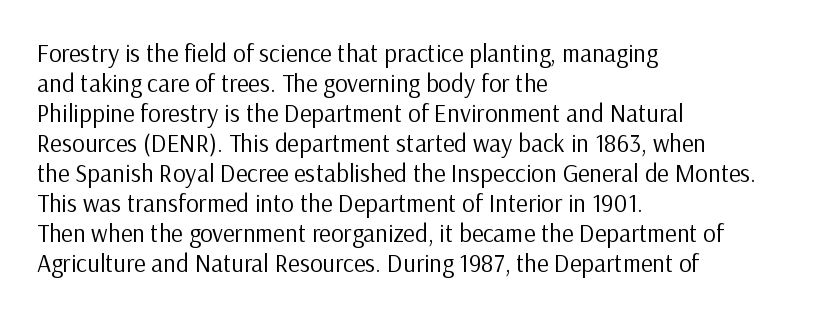
{"italic": "no", "bold": "no", "underline": "no", "align": "left", "line_spacing_ratio": 1.2, "letter_spacing": "normal", "letter_spacing_em": 0.0, "glyph_px": 25}
